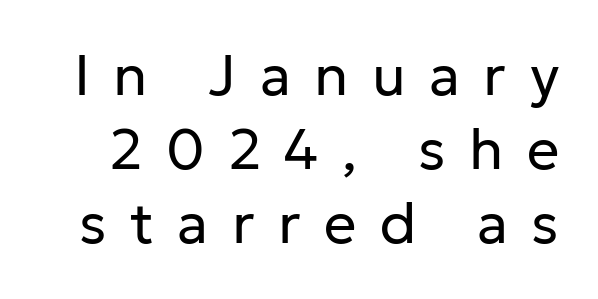
The image shows 57 px regular-weight sans-serif type, upright; set normal line spacing (1.3x), unusually wide letter spacing (+0.41 em), not underlined; low stroke contrast and a medium x-height.
